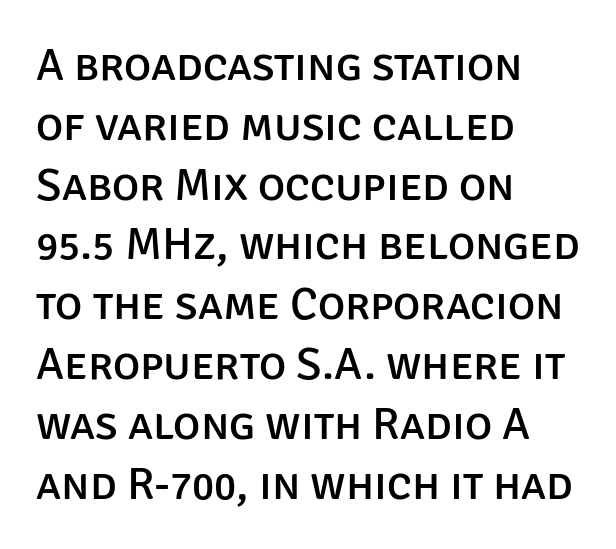
The image shows 46 px sans-serif type, upright; set left-aligned, normal line spacing (1.3x), normal letter spacing, not underlined; low stroke contrast and a large x-height.
